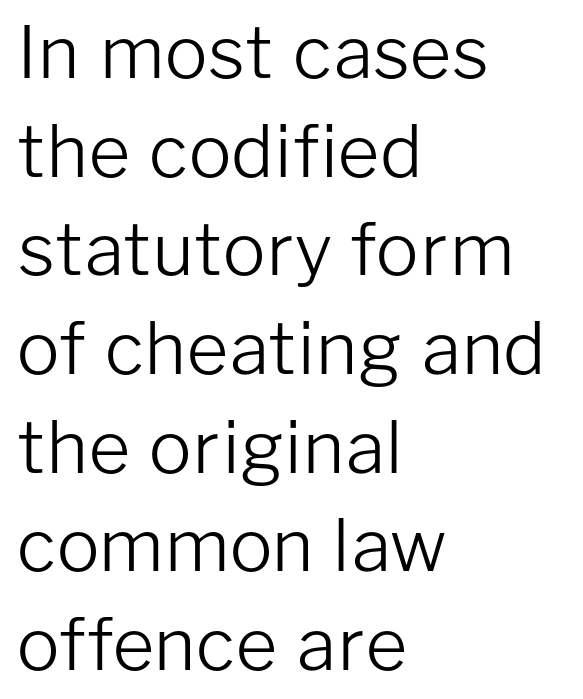
The image shows 72 px light sans-serif type, upright; set left-aligned, normal line spacing (1.37x), normal letter spacing, not underlined; low stroke contrast and a medium x-height.
